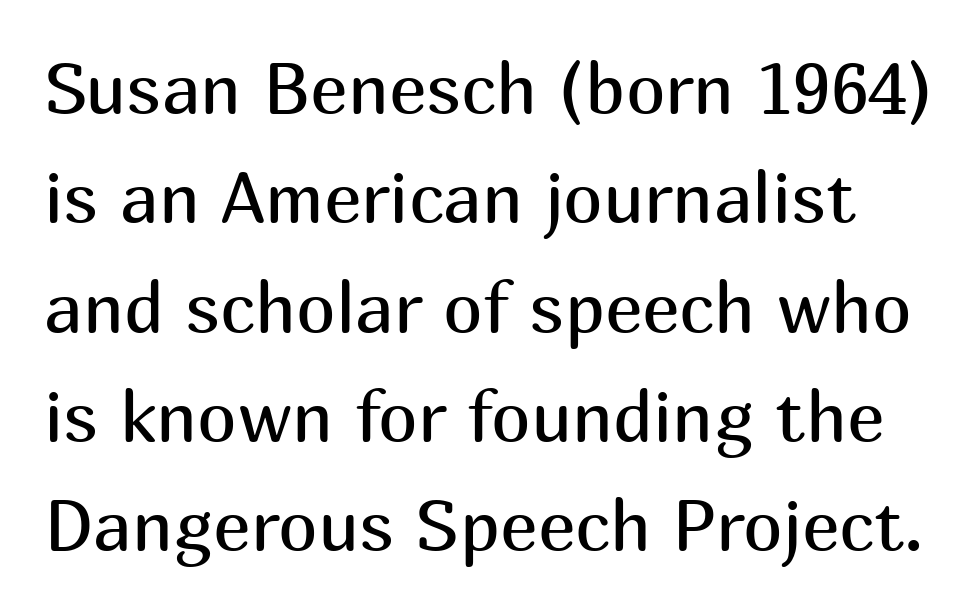
The image shows 71 px regular-weight sans-serif type, upright; set normal line spacing (1.54x), normal letter spacing, not underlined; medium stroke contrast and a medium x-height.
